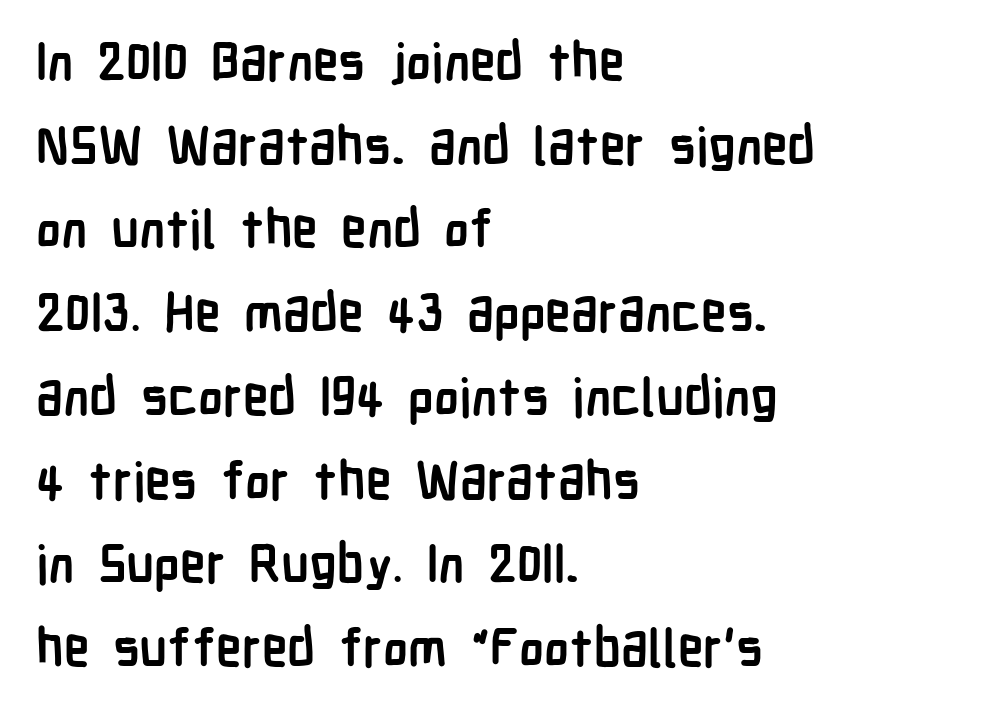
The image shows 52 px semibold, condensed sans-serif type, upright; set left-aligned, normal line spacing (1.61x), normal letter spacing, not underlined; low stroke contrast and a medium x-height.
